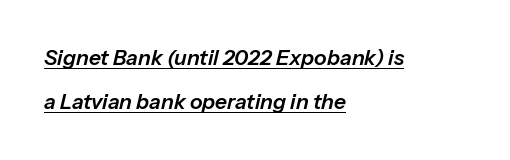
The image shows 21 px text type, italic (leaning right); set left-aligned, loose line spacing (2.08x), normal letter spacing, underlined.
